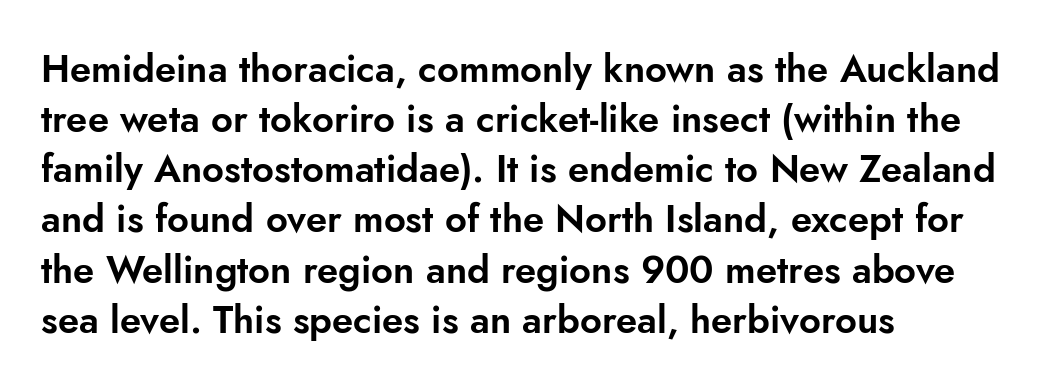
{"serif": "no", "italic": "no", "width": "normal", "stroke_contrast": "low", "x_height": "small", "monospaced": "no", "underline": "no", "align": "left", "line_spacing": "normal", "line_spacing_ratio": 1.32, "letter_spacing": "normal", "letter_spacing_em": 0.0, "glyph_px": 38}
